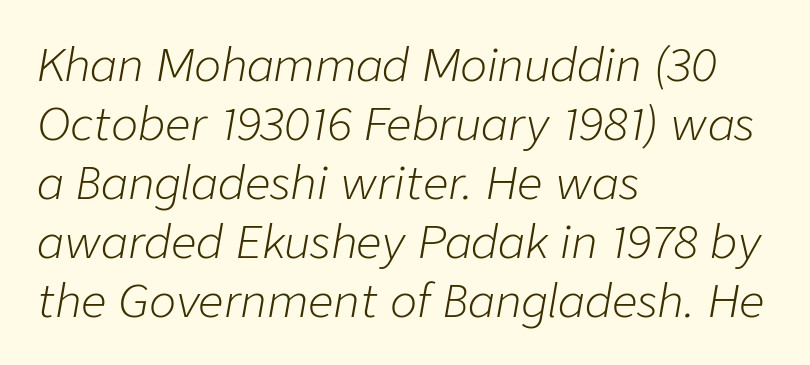
Glance below the letters and you will spot only blank space. The strokes are not fattened; the text isn't bold. Reading down the column, the eye jumps a familiar distance to each next line. Is this a fixed-width face? No — the glyphs have proportional, varying widths. The text block is weighted toward the left margin, trailing off unevenly rightward. Observe the lean: these are italic letterforms.
